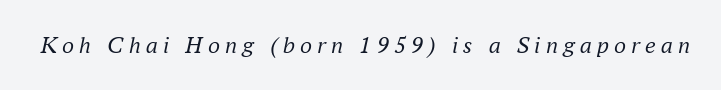
The image shows 24 px text type, italic (leaning right); set unusually wide letter spacing (+0.21 em), not underlined.
